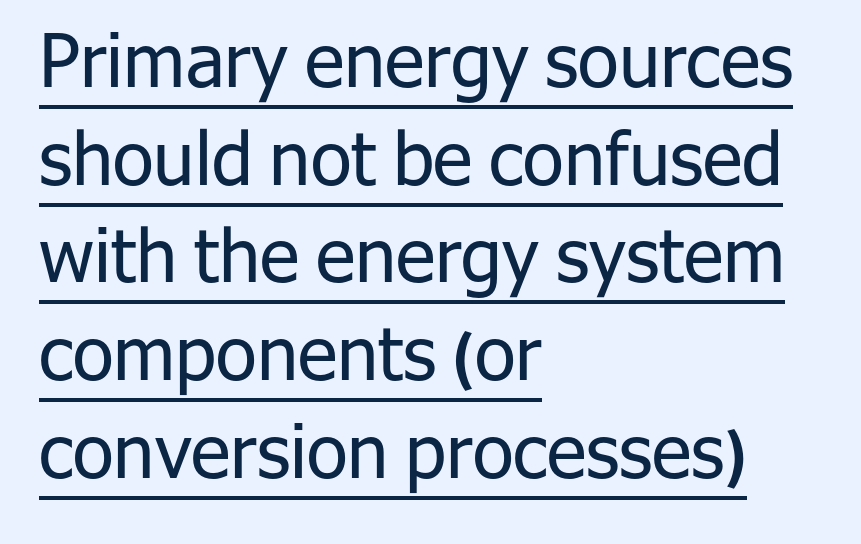
The passage shown has conventional tracking throughout. The lines in this sample share a left origin and differ only in where they stop. Beneath each row of characters lies a ruled line. The axis of the letterforms is exactly vertical.
